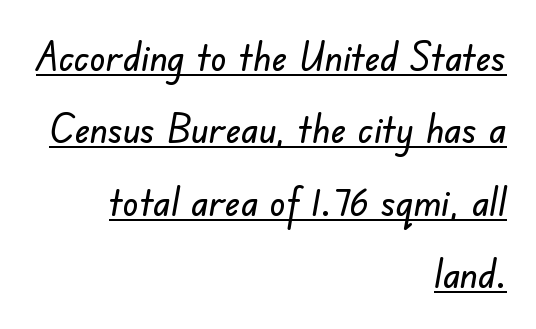
Q: Is the typeface a serif or a sans-serif typeface? A: Sans-serif.
Q: Is the text underlined? A: Yes.
Q: How is the paragraph aligned? A: Right-aligned.
Q: Is the spacing between letters normal or unusually wide? A: Normal.
Q: Width (condensed, normal, or wide)? A: Normal.
Q: Stroke contrast? A: Low.
Q: x-height? A: Small.
Q: Monospaced? A: No.
